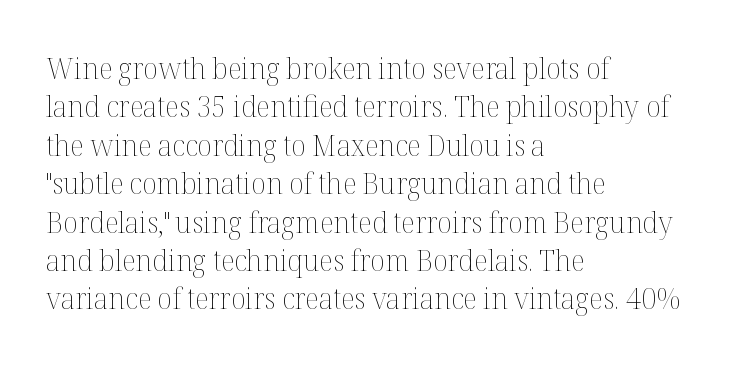
The image shows 30 px thin type, upright; set left-aligned, normal line spacing (1.28x), normal letter spacing, not underlined; medium stroke contrast and a medium x-height.
